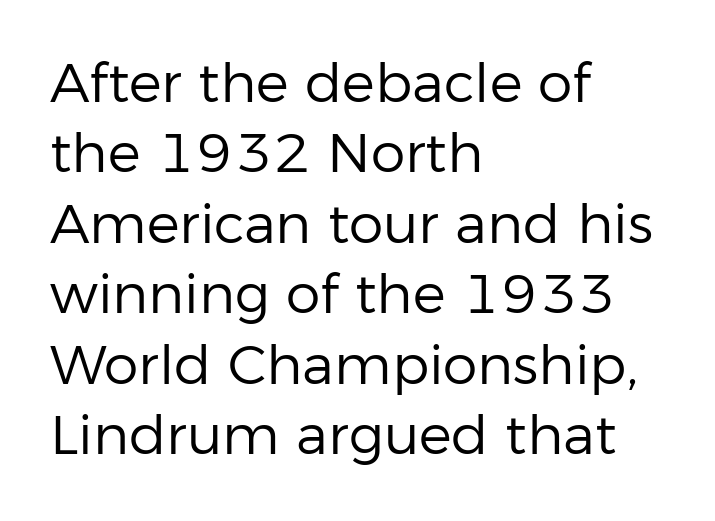
{"serif": "no", "italic": "no", "bold": "no", "weight": "regular", "width": "normal", "stroke_contrast": "low", "x_height": "medium", "monospaced": "no", "underline": "no", "align": "left", "line_spacing": "normal", "line_spacing_ratio": 1.28, "letter_spacing": "normal", "letter_spacing_em": 0.0, "glyph_px": 55}
